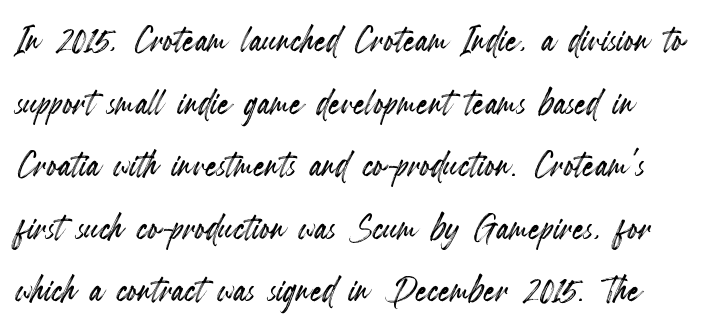
The image shows 46 px condensed type; set normal line spacing (1.36x), normal letter spacing, not underlined; a small x-height.
